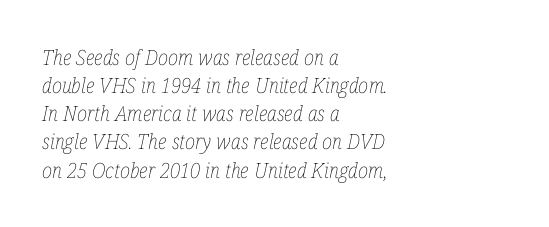
The image shows 21 px text type, italic (leaning right); set left-aligned, normal line spacing (1.34x), normal letter spacing, not underlined.
